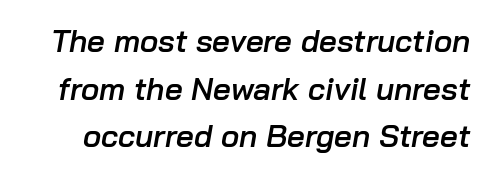
{"italic": "yes", "lean": "right", "slant_degrees": 10, "bold": "semi", "weight": "semibold", "width": "normal", "stroke_contrast": "low", "x_height": "medium", "monospaced": "no", "underline": "no", "line_spacing": "normal", "line_spacing_ratio": 1.54, "letter_spacing": "normal", "letter_spacing_em": 0.0, "glyph_px": 31}
